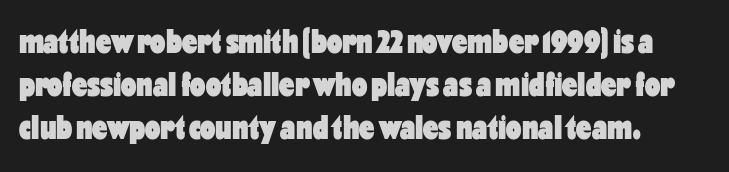
Q: Is the text bold? A: Yes.
Q: Is the text italic (slanted)? A: No, it is upright.
Q: Is the typeface a serif or a sans-serif typeface? A: Sans-serif.
Q: Is the text underlined? A: No.
Q: Is the spacing between letters normal or unusually wide? A: Normal.
Q: Is the spacing between lines tight, normal or loose? A: Normal.
Q: Width (condensed, normal, or wide)? A: Condensed.
Q: Stroke contrast? A: Low.
Q: x-height? A: Medium.
Q: Monospaced? A: No.
